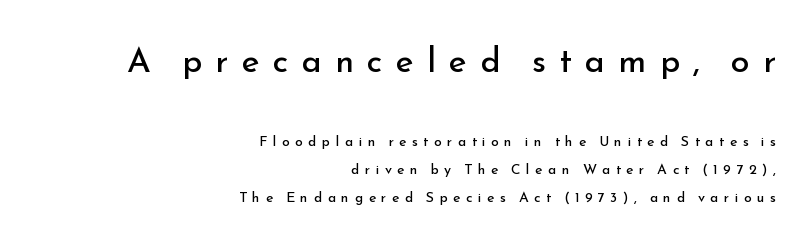
The image shows 34 px regular-weight sans-serif type, upright; set right-aligned, loose line spacing (2.01x), unusually wide letter spacing (+0.39 em), not underlined; the first (top) block is 2.43x larger; low stroke contrast and a small x-height.
